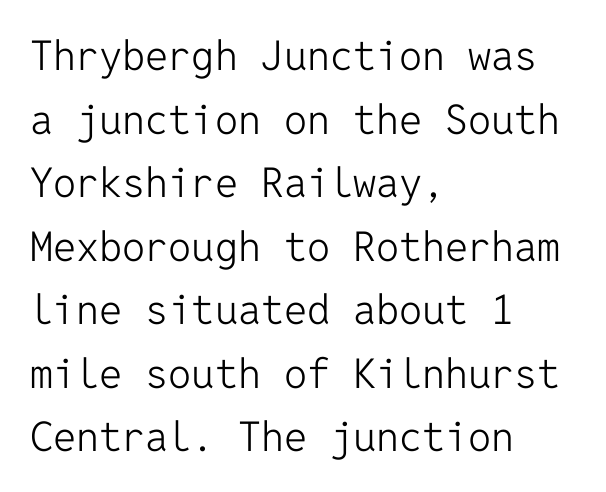
The image shows 41 px light sans-serif type, upright, monospaced; set left-aligned, normal line spacing (1.55x), normal letter spacing, not underlined; low stroke contrast and a medium x-height.
